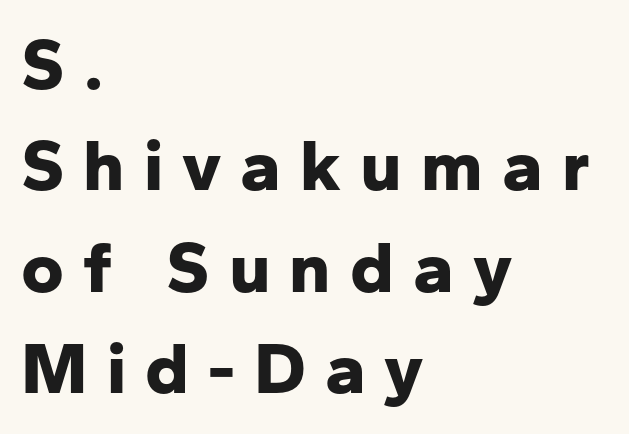
Q: Is the text bold? A: Yes.
Q: Is the text italic (slanted)? A: No, it is upright.
Q: Is the typeface a serif or a sans-serif typeface? A: Sans-serif.
Q: Is the text underlined? A: No.
Q: How is the paragraph aligned? A: Left-aligned.
Q: Is the spacing between letters normal or unusually wide? A: Unusually wide.
Q: Is the spacing between lines tight, normal or loose? A: Normal.
Q: Width (condensed, normal, or wide)? A: Normal.
Q: Stroke contrast? A: Low.
Q: x-height? A: Medium.
Q: Monospaced? A: No.
